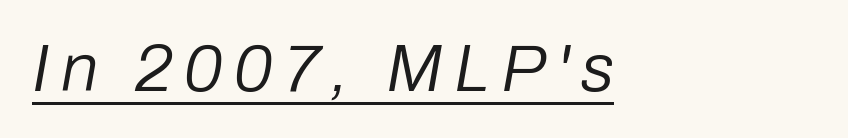
The image shows 67 px regular-weight type, italic (leaning right); set left-aligned, underlined; low stroke contrast and a medium x-height.
